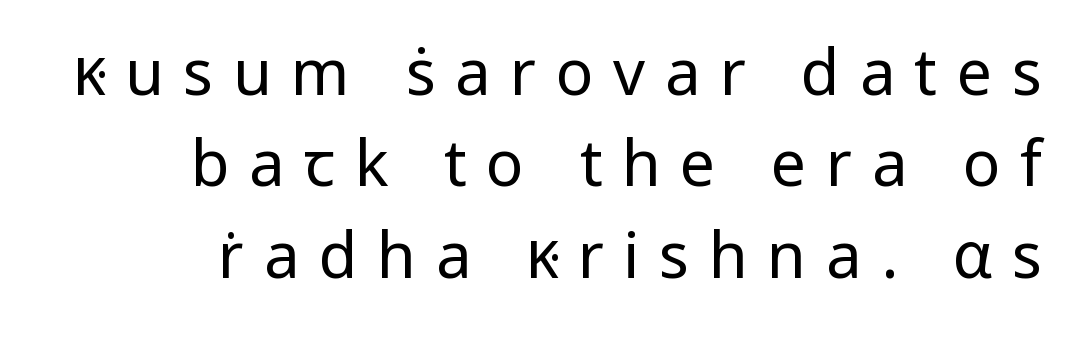
Whoever set this chose a conventional vertical rhythm. Each stroke keeps to a modest, everyday thickness or less. Nobody drew a line under any word here. Grotesque or geometric, the face here clearly has no serifs. The passage shown is typed in a proportional face where columns would drift. The type is letterspaced generously, with wide tracking.
